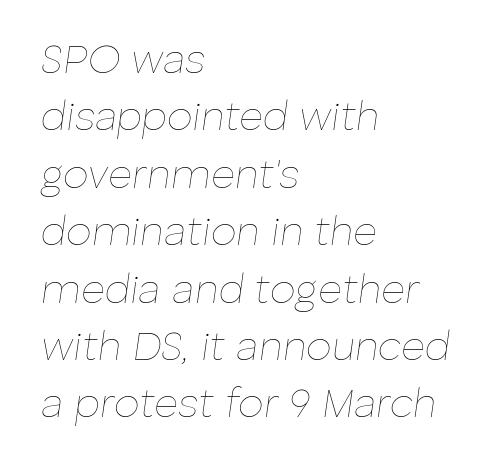
Q: Is the text bold? A: No.
Q: Is the text italic (slanted)? A: Yes, it leans right by about 8 degrees.
Q: Is the text underlined? A: No.
Q: How is the paragraph aligned? A: Left-aligned.
Q: Is the spacing between letters normal or unusually wide? A: Normal.
Q: Is the spacing between lines tight, normal or loose? A: Normal.
Q: Width (condensed, normal, or wide)? A: Normal.
Q: Stroke contrast? A: Low.
Q: x-height? A: Medium.
Q: Monospaced? A: No.
